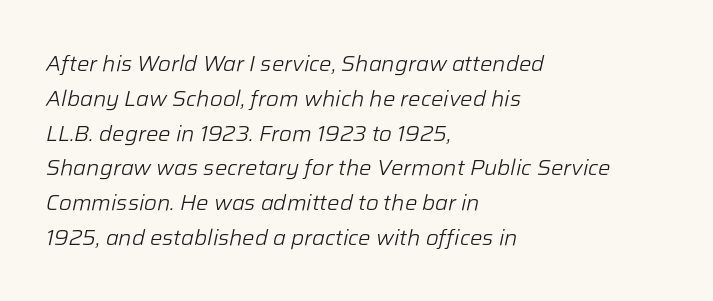
{"italic": "yes", "lean": "right", "slant_degrees": 12, "bold": "no", "underline": "no", "align": "left", "line_spacing": "normal", "line_spacing_ratio": 1.58, "letter_spacing": "normal", "letter_spacing_em": 0.0, "glyph_px": 22}
